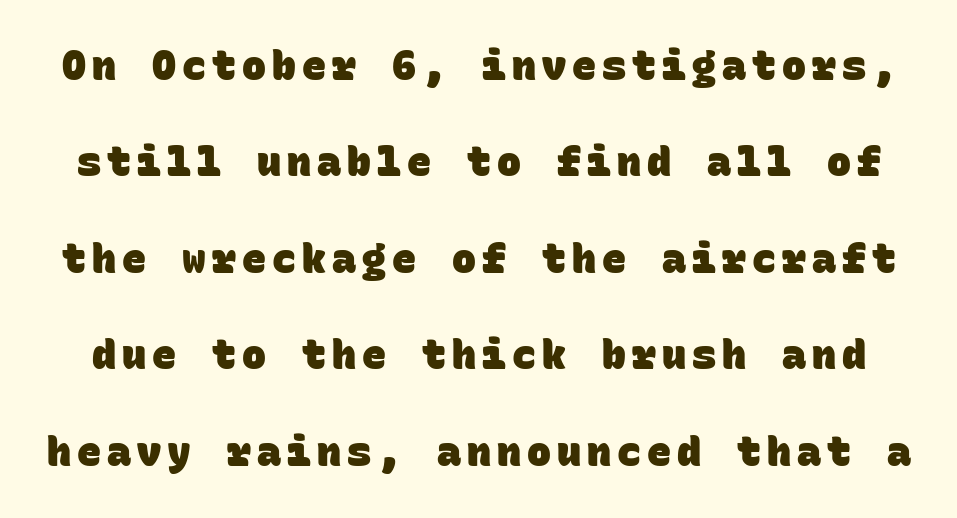
The image shows 40 px heavy sans-serif type, monospaced; set loose line spacing (2.41x), not underlined; low stroke contrast and a large x-height.
